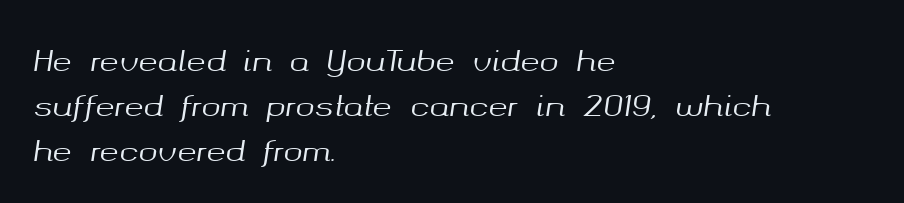
Is the block centered? No — it sits flush against the left margin. Reading down the column, the eye jumps a familiar distance to each next line. You could call the tracking neutral — neither tight nor loose. Do the characters align in a grid? No, the font is proportional. Descenders hang freely into open space. The whole block is typeset with a tilt.
